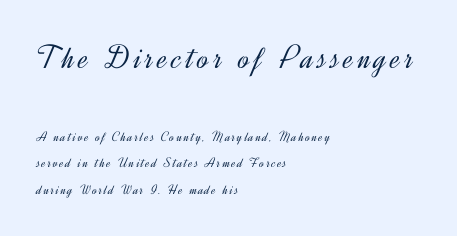
Q: Is the text bold? A: No.
Q: Is the text italic (slanted)? A: Yes.
Q: Is the typeface a serif or a sans-serif typeface? A: Sans-serif.
Q: Is the text underlined? A: No.
Q: How is the paragraph aligned? A: Left-aligned.
Q: Which block of text is set in a larger size, the first (top) or the second (bottom)? A: The first (top) one.
Q: Width (condensed, normal, or wide)? A: Normal.
Q: x-height? A: Small.
Q: Monospaced? A: No.
